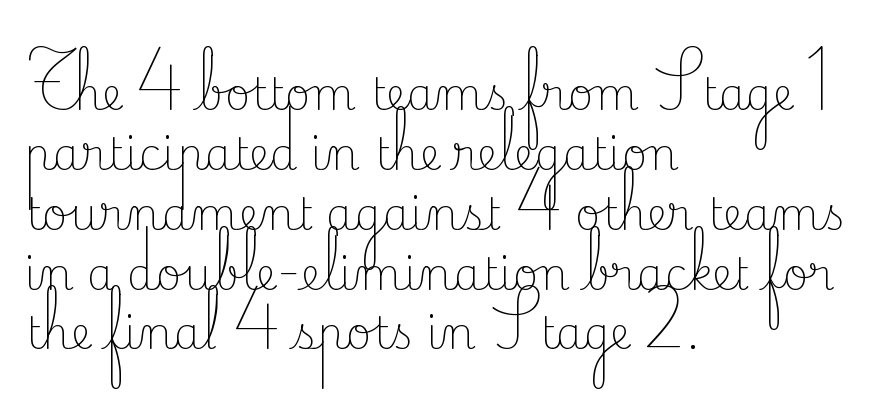
The image shows 44 px light serif type, upright; set left-aligned, normal line spacing (1.36x), normal letter spacing, not underlined; low stroke contrast and a small x-height.
